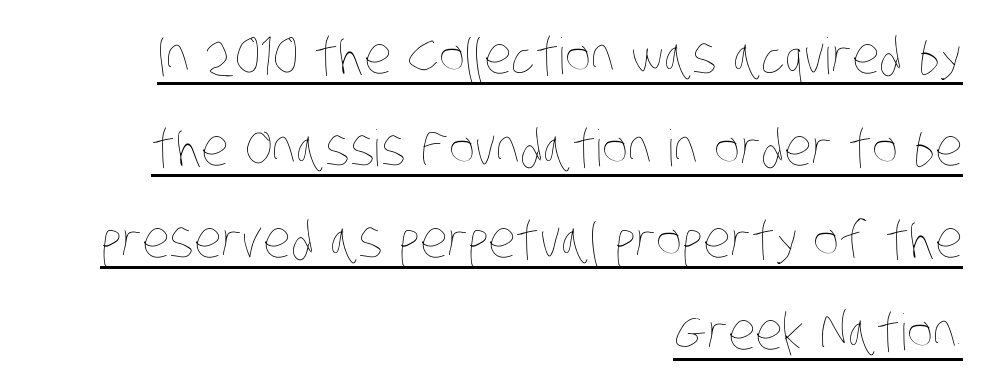
The image shows 50 px thin, condensed type; set right-aligned, line spacing 1.84x, normal letter spacing, underlined; low stroke contrast and a large x-height.
